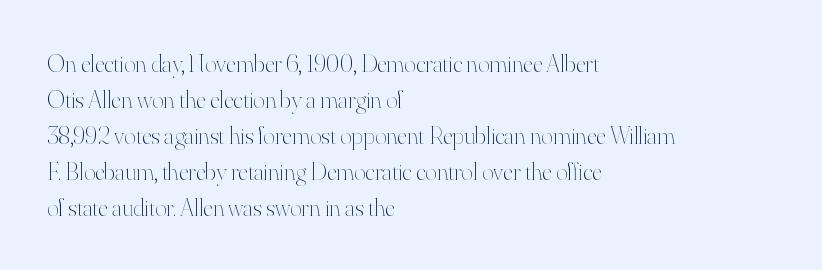
The rendering anchors every line to the left-hand side. Words appear dense and cohesive because spacing is normal. Does the leading feel generous? No, just average. A quiet, ordinary-to-light weight characterises the typeface.
